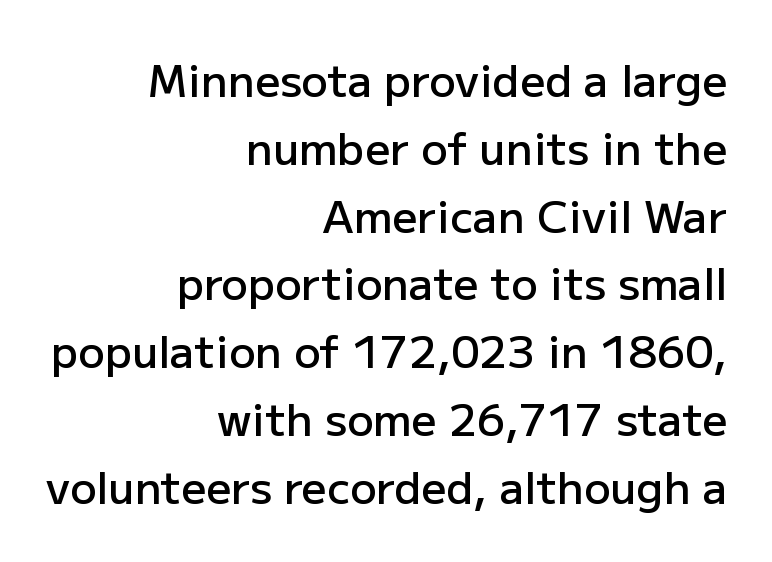
This block has exactly the height ordinary leading produces. The strokes are fattened partway — semibold, not bold. The paragraph has a hard right edge and a soft left edge. Examine the stroke ends and you'll find no serifs. The letterforms sit shoulder to shoulder at normal distance.
